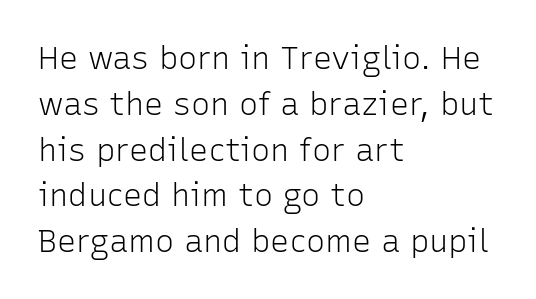
Standard letterfit; no display-style spreading of the glyphs. On a weight scale, this lands at 450 or below. The glyphs in this specimen are sans serif. Each letter keeps its own natural width here, so spacing adapts to shape. The glyphs are unaccompanied by any horizontal stroke below them.
